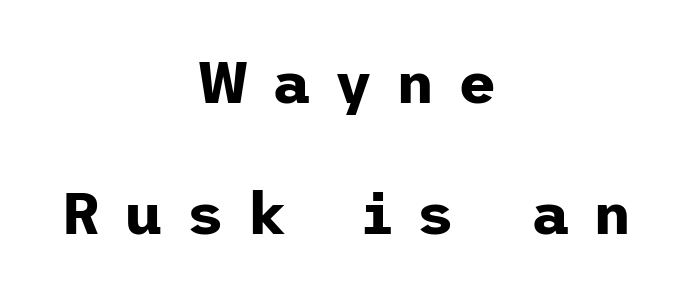
Summary of weight: heavy, a full bold. Horizontal alignment here is central, giving a formal, balanced look. Display-style spreading of the glyphs; the letterfit is very open. Rendered with straight, roman letterforms. Vertical spacing — loose.
